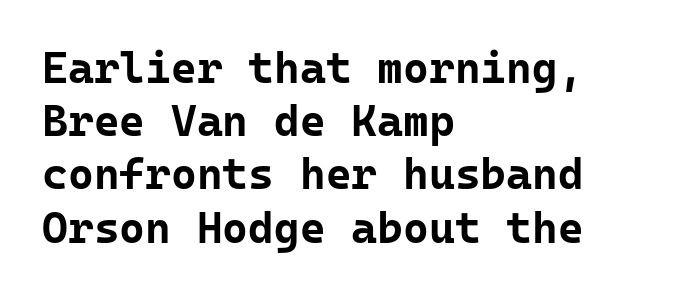
Q: Is the text bold? A: Yes.
Q: Is the text italic (slanted)? A: No, it is upright.
Q: Is the typeface a serif or a sans-serif typeface? A: Sans-serif.
Q: Is the text underlined? A: No.
Q: How is the paragraph aligned? A: Left-aligned.
Q: Is the spacing between letters normal or unusually wide? A: Normal.
Q: Width (condensed, normal, or wide)? A: Normal.
Q: Stroke contrast? A: Low.
Q: x-height? A: Medium.
Q: Monospaced? A: Yes.
